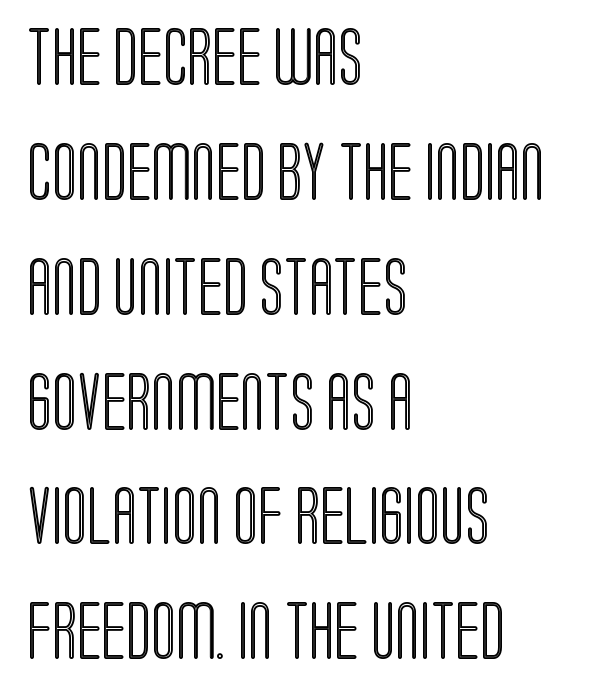
Q: Is the text italic (slanted)? A: No, it is upright.
Q: Is the text underlined? A: No.
Q: How is the paragraph aligned? A: Left-aligned.
Q: Is the spacing between letters normal or unusually wide? A: Normal.
Q: Is the spacing between lines tight, normal or loose? A: Loose.
Q: Width (condensed, normal, or wide)? A: Condensed.
Q: x-height? A: Large.
Q: Monospaced? A: No.
